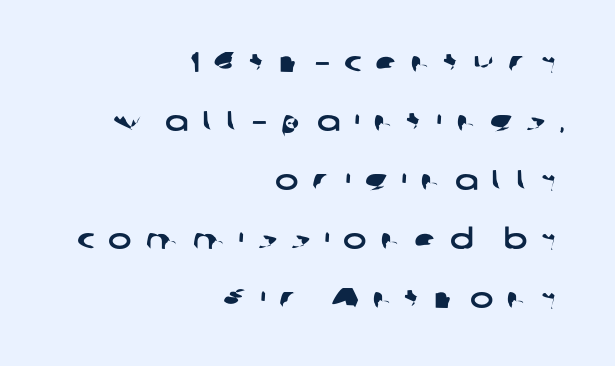
All the whitespace from short lines collects on the left. Character widths vary here, with narrow letters taking less room than wide ones. A typesetter would label this face a sans. Between one letter and the next there's a generous, obvious gap. Whoever set this chose breathing room over compactness in the vertical rhythm.
